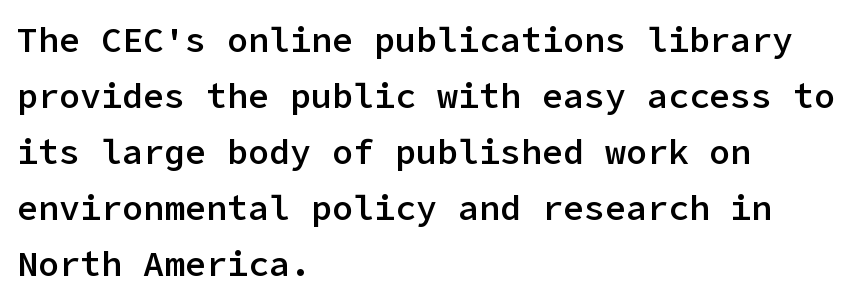
Check under the words: just untouched page. This sample uses plain, unmodified letter spacing. No italicization has been applied; the sample stays upright. One-word summary of the alignment: left. The font is running at a semibold setting, under full bold.
